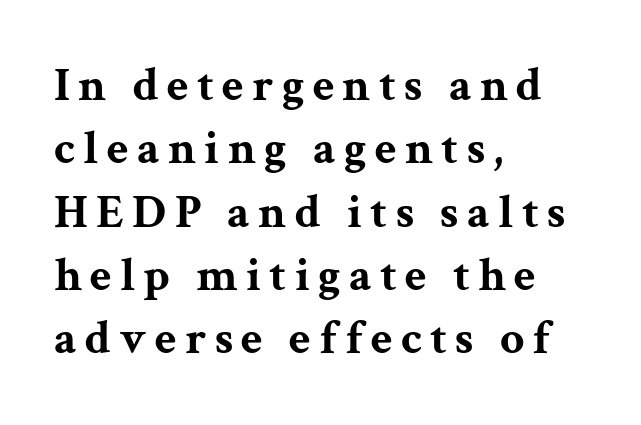
Q: Is the text bold? A: Yes.
Q: Is the text italic (slanted)? A: No, it is upright.
Q: Is the typeface a serif or a sans-serif typeface? A: Serif.
Q: Is the text underlined? A: No.
Q: How is the paragraph aligned? A: Left-aligned.
Q: Is the spacing between lines tight, normal or loose? A: Normal.
Q: Width (condensed, normal, or wide)? A: Wide.
Q: Stroke contrast? A: Medium.
Q: x-height? A: Medium.
Q: Monospaced? A: No.
